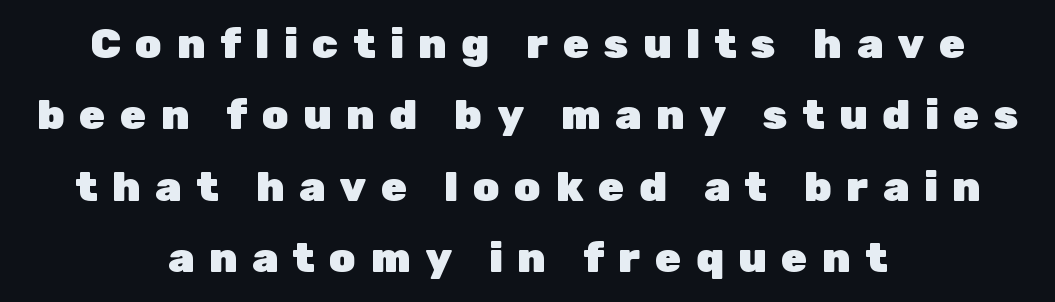
{"serif": "no", "italic": "no", "bold": "yes", "weight": "heavy", "width": "normal", "stroke_contrast": "low", "x_height": "medium", "monospaced": "no", "underline": "no", "align": "center", "line_spacing": "normal", "line_spacing_ratio": 1.7, "letter_spacing": "wide", "letter_spacing_em": 0.35, "glyph_px": 42}
